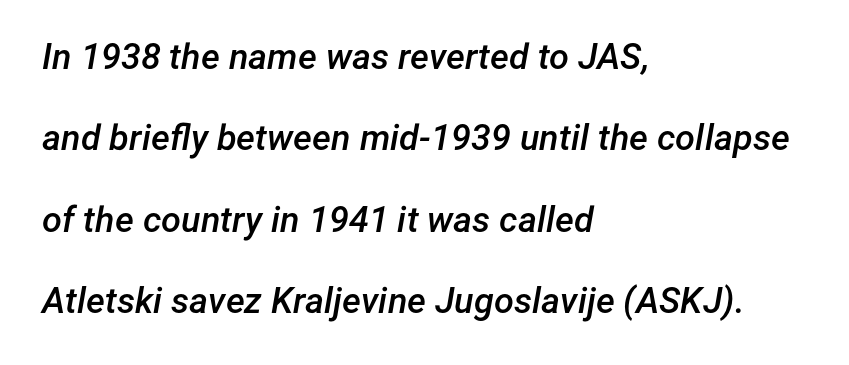
{"italic": "yes", "lean": "right", "slant_degrees": 12, "bold": "semi", "weight": "semibold", "width": "normal", "stroke_contrast": "low", "x_height": "medium", "monospaced": "no", "underline": "no", "align": "left", "line_spacing": "loose", "line_spacing_ratio": 2.26, "letter_spacing": "normal", "letter_spacing_em": 0.0, "glyph_px": 36}
